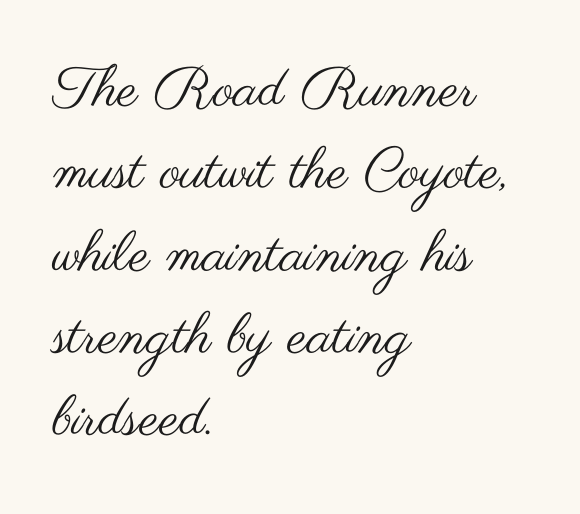
Q: Is the text bold? A: No.
Q: Is the text italic (slanted)? A: Yes.
Q: Is the typeface a serif or a sans-serif typeface? A: Sans-serif.
Q: Is the text underlined? A: No.
Q: How is the paragraph aligned? A: Left-aligned.
Q: Is the spacing between letters normal or unusually wide? A: Normal.
Q: Is the spacing between lines tight, normal or loose? A: Normal.
Q: Width (condensed, normal, or wide)? A: Wide.
Q: Stroke contrast? A: Medium.
Q: x-height? A: Small.
Q: Monospaced? A: No.
